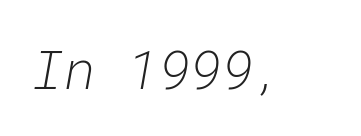
Letter spacing: default. The font sits on the lighter half of the weight spectrum, regular included. Does the lettering tilt? It does — this is italic. The specimen omits any rule beneath the text block's lines. Here the designer chose a console-style face with uniform glyph widths.
